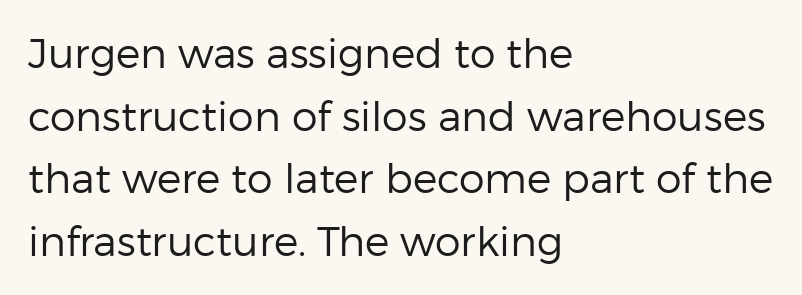
{"serif": "no", "italic": "no", "bold": "no", "weight": "regular", "width": "normal", "stroke_contrast": "low", "x_height": "medium", "monospaced": "no", "underline": "no", "align": "left", "line_spacing": "normal", "line_spacing_ratio": 1.53, "letter_spacing": "normal", "letter_spacing_em": 0.0, "glyph_px": 41}
